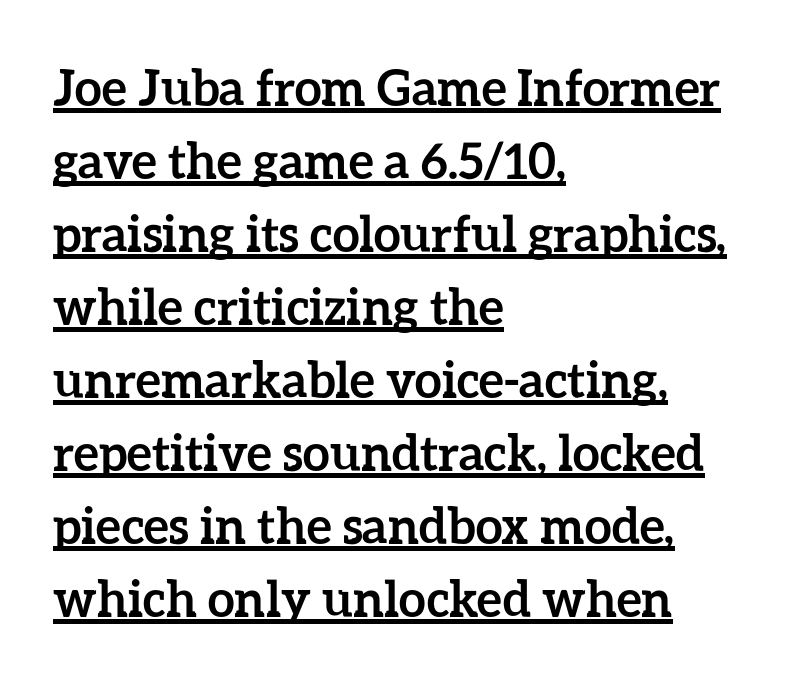
Q: Is the text bold? A: Yes.
Q: Is the text italic (slanted)? A: No, it is upright.
Q: Is the text underlined? A: Yes.
Q: How is the paragraph aligned? A: Left-aligned.
Q: Is the spacing between letters normal or unusually wide? A: Normal.
Q: Is the spacing between lines tight, normal or loose? A: Normal.
Q: Width (condensed, normal, or wide)? A: Normal.
Q: Stroke contrast? A: Low.
Q: x-height? A: Medium.
Q: Monospaced? A: No.
